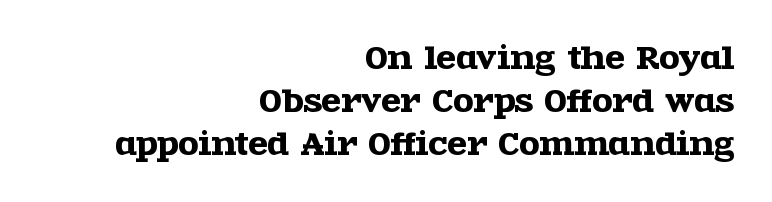
{"serif": "yes", "italic": "no", "width": "wide", "x_height": "large", "monospaced": "no", "underline": "no", "align": "right", "line_spacing": "normal", "line_spacing_ratio": 1.49, "letter_spacing": "normal", "letter_spacing_em": 0.0, "glyph_px": 29}
